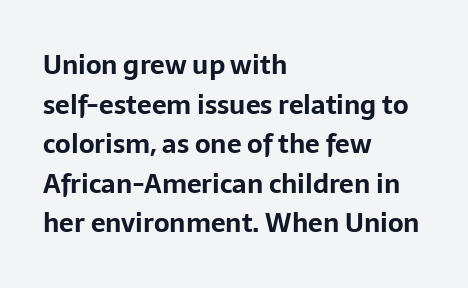
Q: Is the text bold? A: Yes.
Q: Is the text italic (slanted)? A: No, it is upright.
Q: Is the text underlined? A: No.
Q: How is the paragraph aligned? A: Left-aligned.
Q: Is the spacing between letters normal or unusually wide? A: Normal.
Q: Is the spacing between lines tight, normal or loose? A: Normal.
